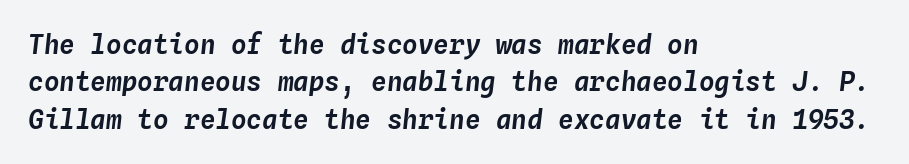
Is the block centered? No — it sits flush against the left margin. The space directly below the letters is spotless. Standard letterfit; no display-style spreading of the glyphs. How would I describe the line gaps? Plain and ordinary. The font's italic variant was chosen for this text.
